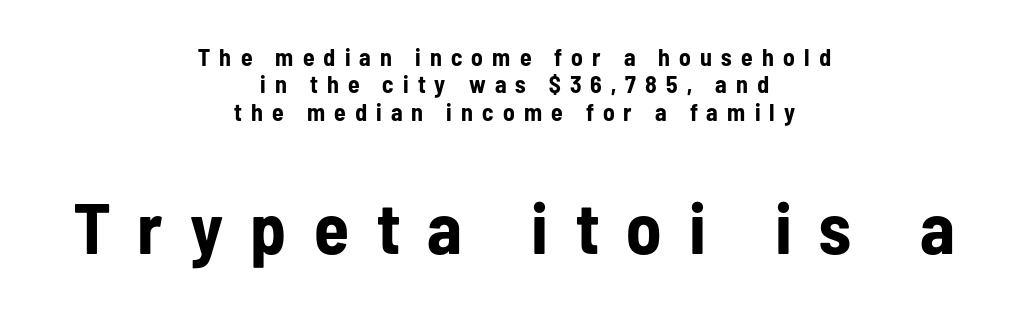
Q: Is the text bold? A: Yes.
Q: Is the text italic (slanted)? A: No, it is upright.
Q: Is the typeface a serif or a sans-serif typeface? A: Sans-serif.
Q: Is the text underlined? A: No.
Q: How is the paragraph aligned? A: Centered.
Q: Is the spacing between letters normal or unusually wide? A: Unusually wide.
Q: Is the spacing between lines tight, normal or loose? A: Tight.
Q: Which block of text is set in a larger size, the first (top) or the second (bottom)? A: The second (bottom) one.
Q: Width (condensed, normal, or wide)? A: Condensed.
Q: Stroke contrast? A: Low.
Q: x-height? A: Medium.
Q: Monospaced? A: No.
